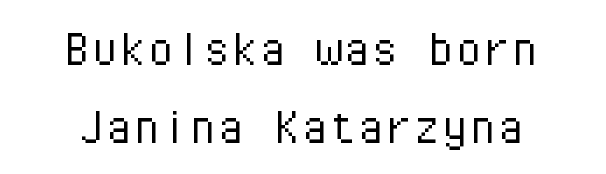
The image shows 56 px light sans-serif type, upright, monospaced; set centered, normal line spacing (1.4x), normal letter spacing, not underlined; low stroke contrast and a medium x-height.
